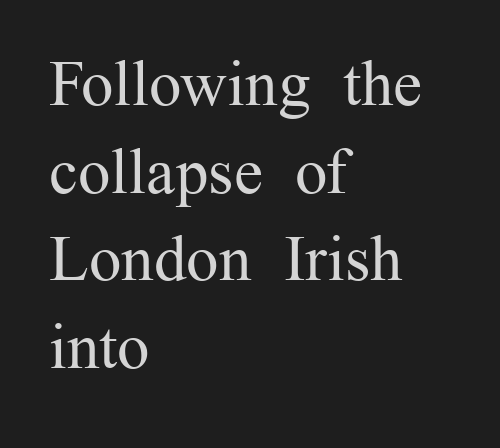
The image shows 65 px regular-weight serif type, upright; set left-aligned, normal line spacing (1.35x), normal letter spacing, not underlined; medium stroke contrast and a medium x-height.
